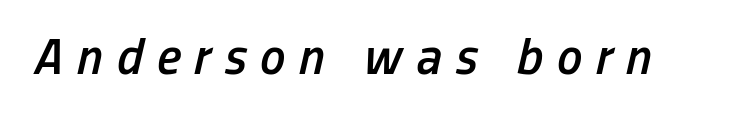
The image shows 51 px semibold, condensed type, italic (leaning right); set unusually wide letter spacing (+0.27 em), not underlined; low stroke contrast and a medium x-height.
